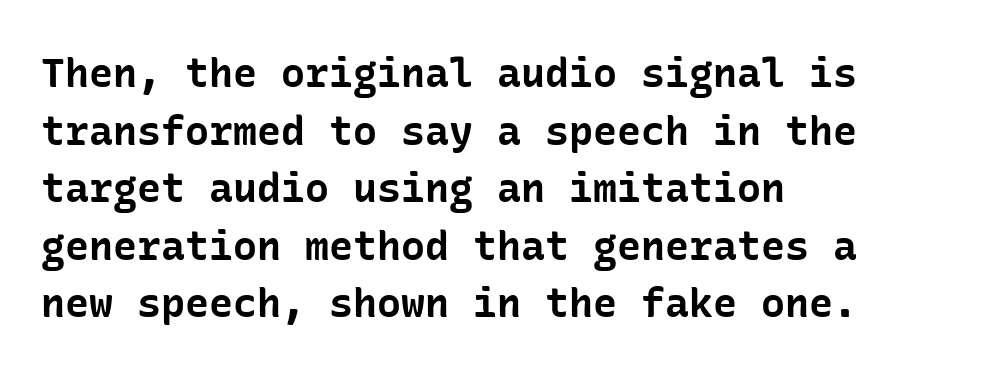
{"serif": "no", "italic": "no", "bold": "yes", "weight": "bold", "width": "normal", "stroke_contrast": "low", "x_height": "medium", "underline": "no", "align": "left", "line_spacing": "normal", "line_spacing_ratio": 1.44, "letter_spacing": "normal", "letter_spacing_em": 0.0, "glyph_px": 40}
